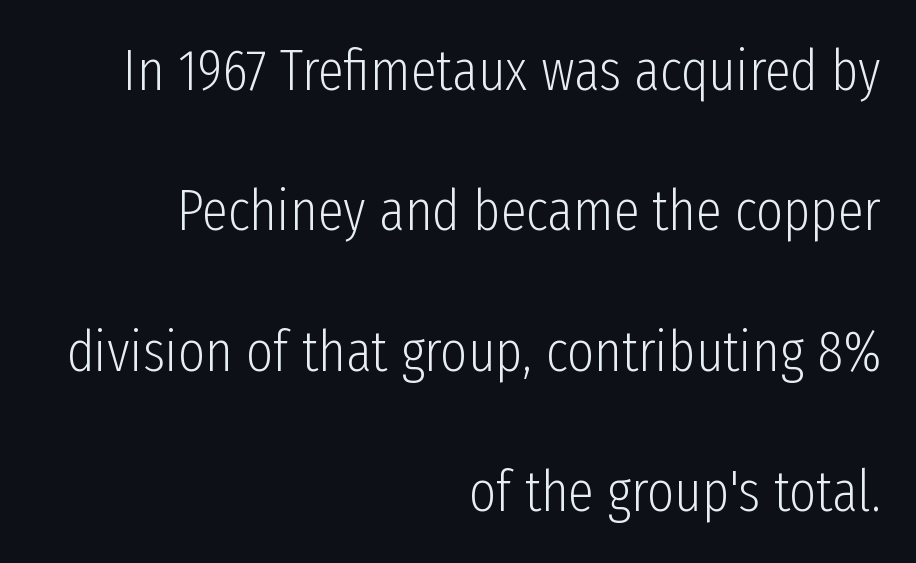
The image shows 58 px light, condensed sans-serif type, upright; set right-aligned, loose line spacing (2.42x), normal letter spacing, not underlined; low stroke contrast and a medium x-height.
